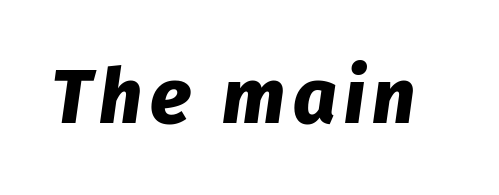
{"italic": "yes", "lean": "right", "slant_degrees": 8, "bold": "yes", "weight": "heavy", "width": "normal", "stroke_contrast": "low", "x_height": "medium", "monospaced": "no", "underline": "no", "glyph_px": 76}
